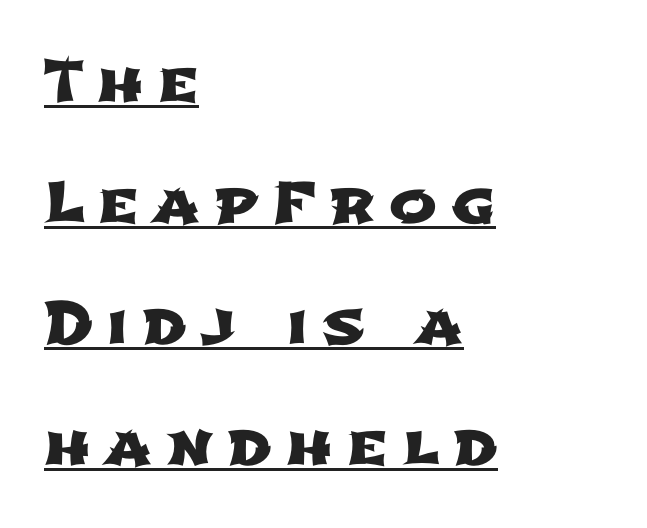
A sans-serif font was chosen for this passage. Whoever set this chose breathing room over compactness in the vertical rhythm. The words here are underlined. Leftover space on each line is placed entirely after the last word. Here the glyphs are tracked loosely, breaking word shapes into spaced letters.
